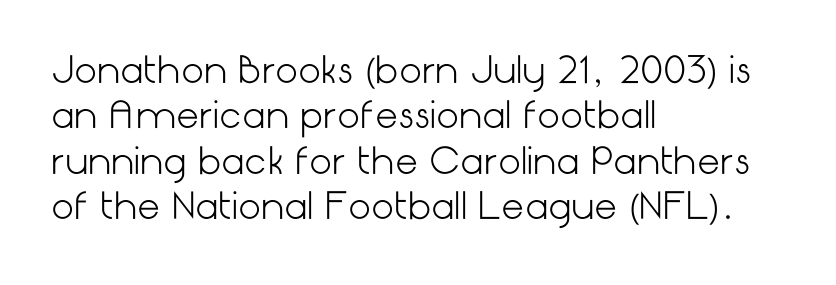
The image shows 36 px light sans-serif type, upright; set left-aligned, normal line spacing (1.26x), normal letter spacing, not underlined; low stroke contrast and a medium x-height.
